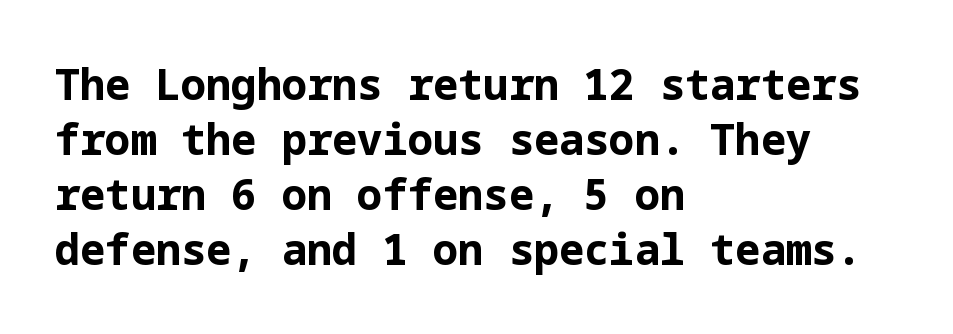
{"serif": "no", "italic": "no", "bold": "yes", "weight": "bold", "width": "normal", "stroke_contrast": "low", "x_height": "medium", "underline": "no", "align": "left", "line_spacing": "normal", "line_spacing_ratio": 1.31, "letter_spacing": "normal", "letter_spacing_em": 0.0, "glyph_px": 42}
